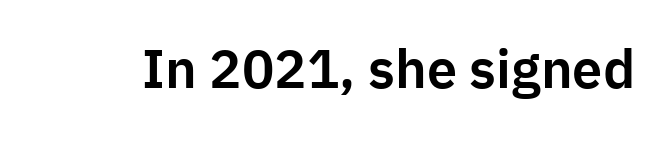
Check under the words: just untouched page. Observe the ordinary spacing: letters are neighbours, not strangers. The type family on display is of the sans-serif kind. Here the designer chose a conventional face with non-uniform glyph widths. The typography opts for an upright posture over an oblique one.
